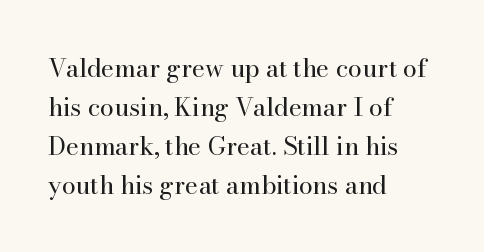
The space between consecutive lines is moderate. In terms of letterspacing, this is plain default setting. This rendering features lettering with no underline. Is the stroke heavy? The answer is a plain regular-or-lighter.
